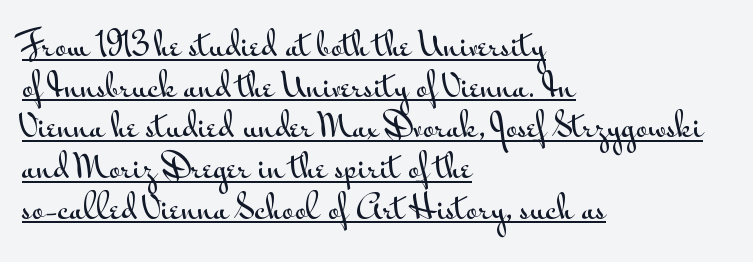
Q: Is the typeface a serif or a sans-serif typeface? A: Sans-serif.
Q: Is the text underlined? A: Yes.
Q: How is the paragraph aligned? A: Left-aligned.
Q: Is the spacing between letters normal or unusually wide? A: Normal.
Q: Is the spacing between lines tight, normal or loose? A: Normal.
Q: Width (condensed, normal, or wide)? A: Wide.
Q: Stroke contrast? A: Medium.
Q: x-height? A: Small.
Q: Monospaced? A: No.
